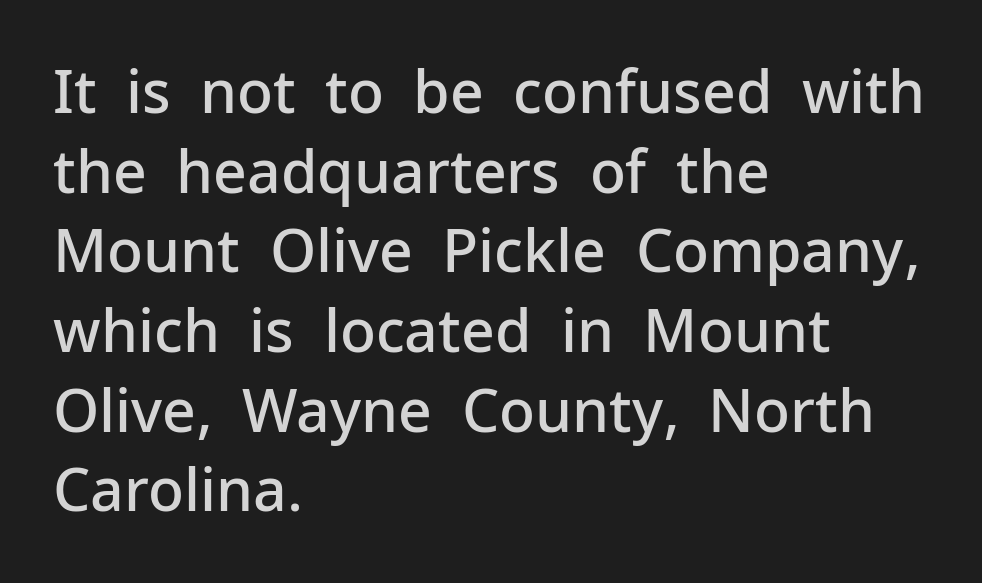
Default kerning and tracking; the words read as compact shapes. Notice the strokes are somewhat thickened but not fully heavy: this is a semibold. Looks like regular typesetting: each glyph gets only the width it needs. All the whitespace from short lines collects on the right. Notice how descenders clear the ascenders below comfortably — that's standard leading. Quick note: underline off.
